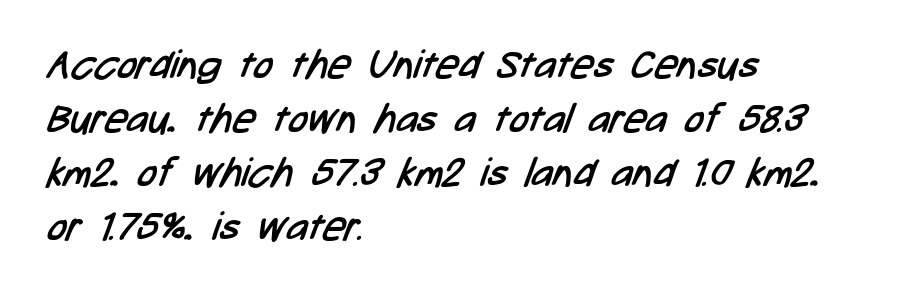
{"serif": "no", "bold": "no", "weight": "regular", "width": "condensed", "stroke_contrast": "low", "x_height": "medium", "monospaced": "no", "underline": "no", "align": "left", "line_spacing": "normal", "line_spacing_ratio": 1.35, "letter_spacing": "normal", "letter_spacing_em": 0.0, "glyph_px": 40}
